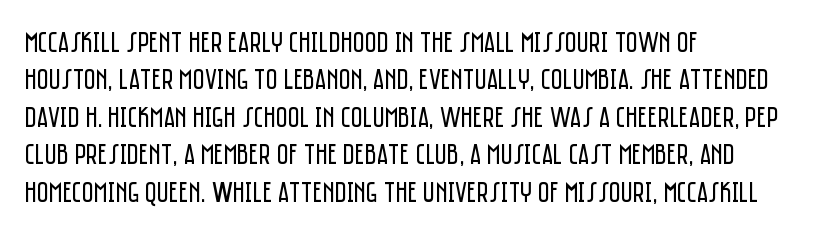
Q: Is the text bold? A: No.
Q: Is the text italic (slanted)? A: No, it is upright.
Q: Is the typeface a serif or a sans-serif typeface? A: Sans-serif.
Q: Is the text underlined? A: No.
Q: How is the paragraph aligned? A: Left-aligned.
Q: Is the spacing between letters normal or unusually wide? A: Normal.
Q: Is the spacing between lines tight, normal or loose? A: Normal.
Q: Width (condensed, normal, or wide)? A: Condensed.
Q: Stroke contrast? A: Low.
Q: x-height? A: Large.
Q: Monospaced? A: No.
